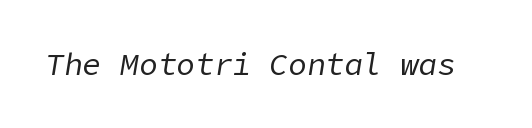
Q: Is the text bold? A: No.
Q: Is the text italic (slanted)? A: Yes, it leans right by about 9 degrees.
Q: Is the text underlined? A: No.
Q: Is the spacing between letters normal or unusually wide? A: Normal.
Q: Width (condensed, normal, or wide)? A: Normal.
Q: Stroke contrast? A: Low.
Q: x-height? A: Medium.
